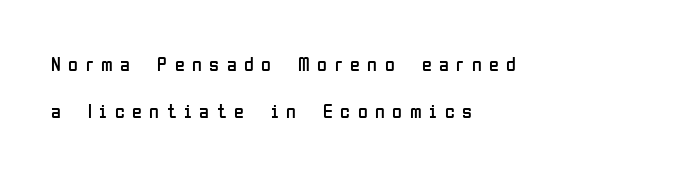
{"italic": "no", "bold": "no", "underline": "no", "align": "left", "line_spacing": "loose", "line_spacing_ratio": 2.37, "letter_spacing": "wide", "letter_spacing_em": 0.38, "glyph_px": 20}
